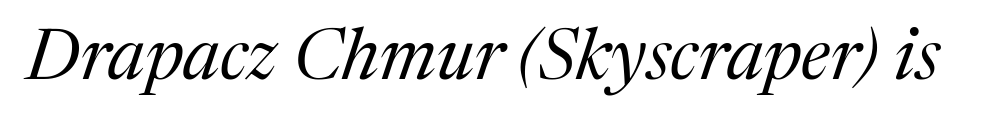
{"serif": "yes", "italic": "yes", "lean": "right", "slant_degrees": 17, "bold": "no", "weight": "regular", "width": "normal", "stroke_contrast": "medium", "x_height": "medium", "monospaced": "no", "underline": "no", "letter_spacing": "normal", "letter_spacing_em": 0.0, "glyph_px": 72}
